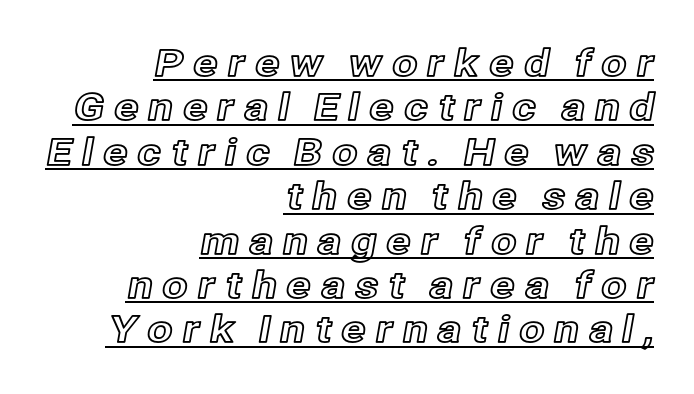
Q: Is the text italic (slanted)? A: Yes.
Q: Is the text underlined? A: Yes.
Q: How is the paragraph aligned? A: Right-aligned.
Q: Is the spacing between letters normal or unusually wide? A: Unusually wide.
Q: Width (condensed, normal, or wide)? A: Normal.
Q: x-height? A: Medium.
Q: Monospaced? A: No.
